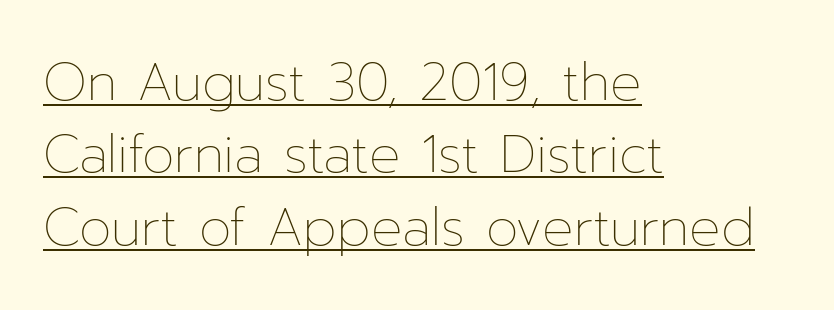
Like a heading marked for emphasis, these lines bear an underscore. The face looks like a standard text weight, possibly lighter. In terms of posture, this sample is upright. The rendering anchors every line to the left-hand side.
